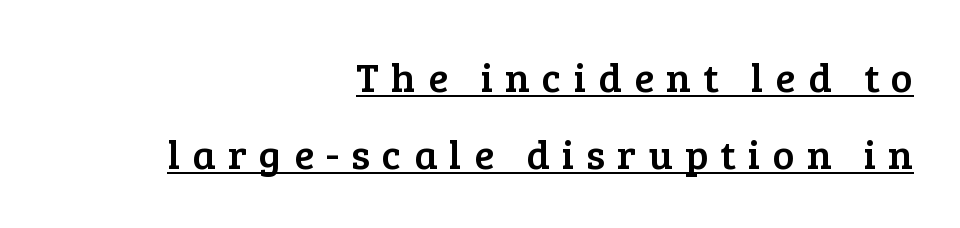
{"serif": "yes", "italic": "no", "width": "normal", "stroke_contrast": "low", "x_height": "medium", "monospaced": "no", "underline": "yes", "align": "right", "line_spacing_ratio": 1.87, "letter_spacing": "wide", "letter_spacing_em": 0.3, "glyph_px": 41}
